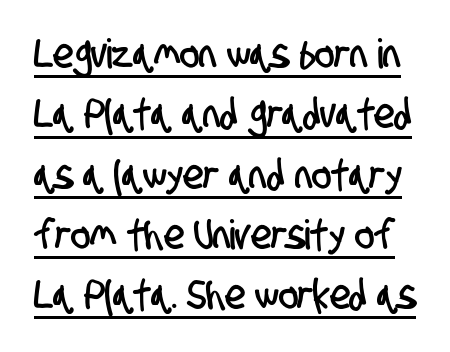
Q: Is the typeface a serif or a sans-serif typeface? A: Sans-serif.
Q: Is the text underlined? A: Yes.
Q: Is the spacing between letters normal or unusually wide? A: Normal.
Q: Is the spacing between lines tight, normal or loose? A: Normal.
Q: Width (condensed, normal, or wide)? A: Condensed.
Q: Stroke contrast? A: Low.
Q: x-height? A: Large.
Q: Monospaced? A: No.
